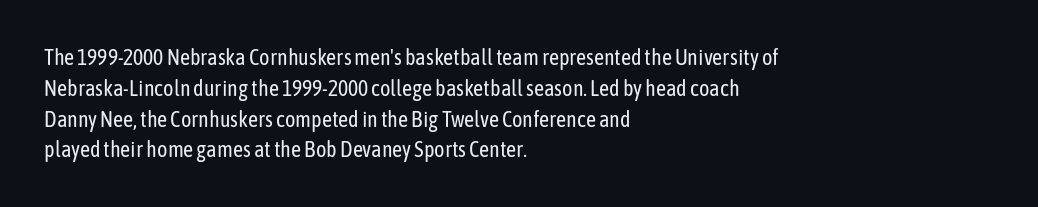
The image shows 22 px text type, upright; set left-aligned, normal line spacing (1.4x), normal letter spacing, not underlined.
